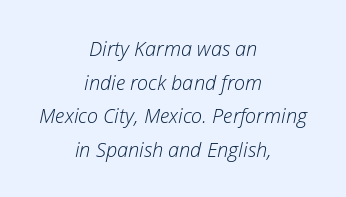
The image shows 20 px text type, italic (leaning right); set centered, normal line spacing (1.68x), normal letter spacing, not underlined.
